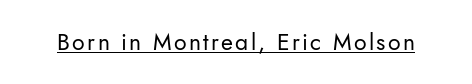
The image shows 23 px text type, upright; set underlined.
